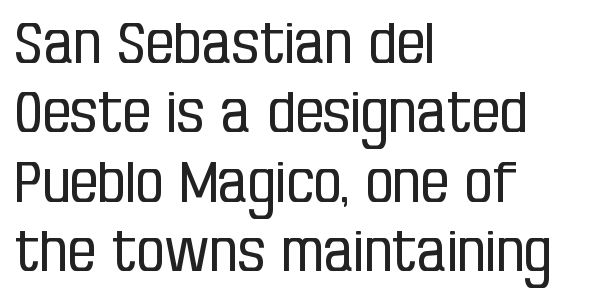
The image shows 56 px regular-weight, condensed sans-serif type, upright; set left-aligned, line spacing 1.24x, normal letter spacing, not underlined; low stroke contrast and a large x-height.
